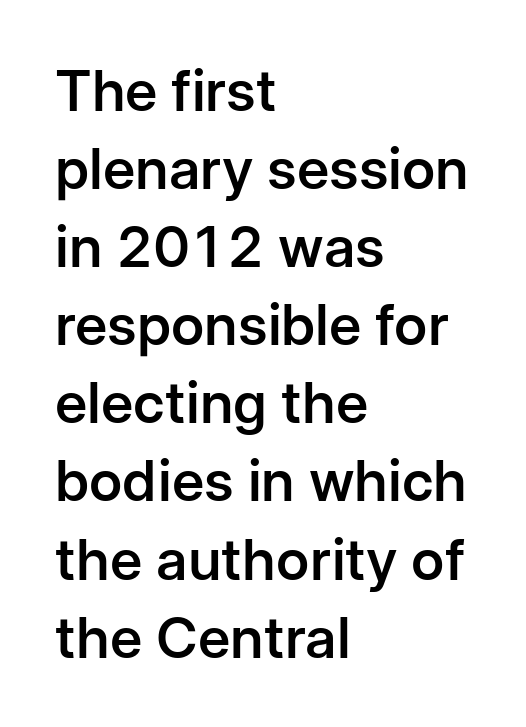
The image shows 57 px semibold sans-serif type, upright; set left-aligned, normal line spacing (1.37x), normal letter spacing, not underlined; low stroke contrast and a medium x-height.
